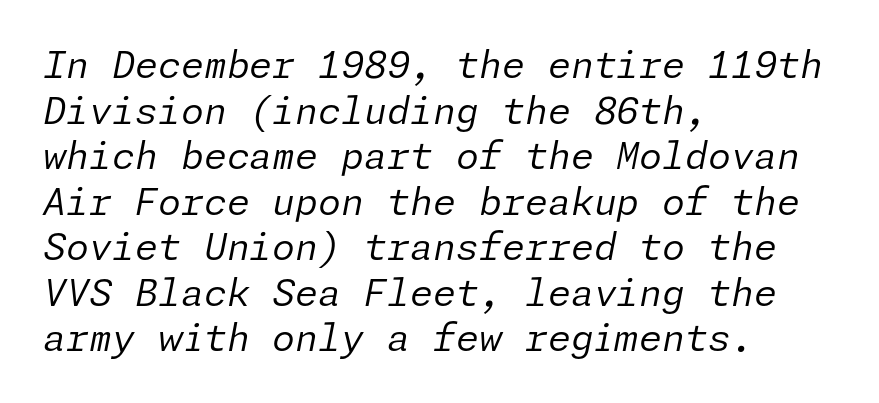
Only glyphs here, with clear space below each row. The setting favours the left margin, as ordinary paragraphs usually do. Short note: letters normally spaced. Ink coverage per letter is moderate at most. The axis of the letterforms is tilted away from vertical.
